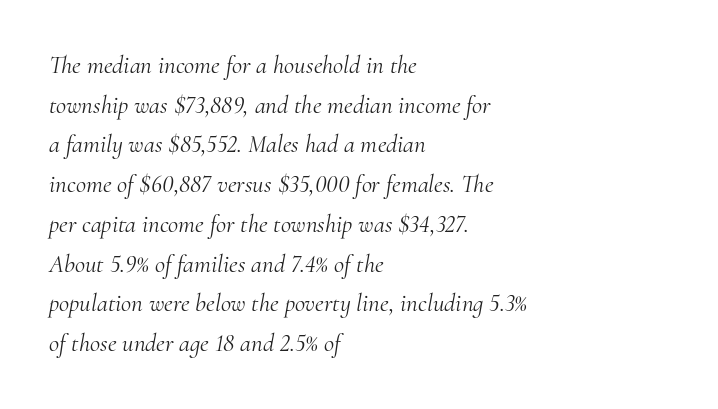
Q: Is the text bold? A: No.
Q: Is the text italic (slanted)? A: Yes, it leans right by about 10 degrees.
Q: Is the text underlined? A: No.
Q: How is the paragraph aligned? A: Left-aligned.
Q: Is the spacing between letters normal or unusually wide? A: Normal.
Q: Is the spacing between lines tight, normal or loose? A: Normal.
